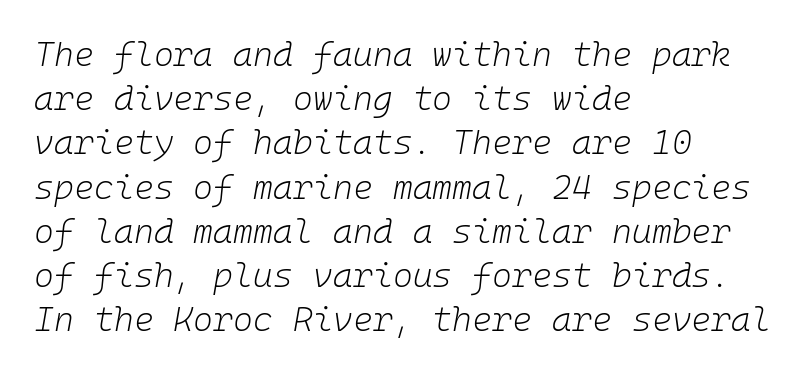
Q: Is the text bold? A: No.
Q: Is the text italic (slanted)? A: Yes, it leans right by about 10 degrees.
Q: Is the text underlined? A: No.
Q: How is the paragraph aligned? A: Left-aligned.
Q: Is the spacing between letters normal or unusually wide? A: Normal.
Q: Is the spacing between lines tight, normal or loose? A: Normal.
Q: Width (condensed, normal, or wide)? A: Normal.
Q: Stroke contrast? A: Low.
Q: x-height? A: Medium.
Q: Monospaced? A: Yes.
